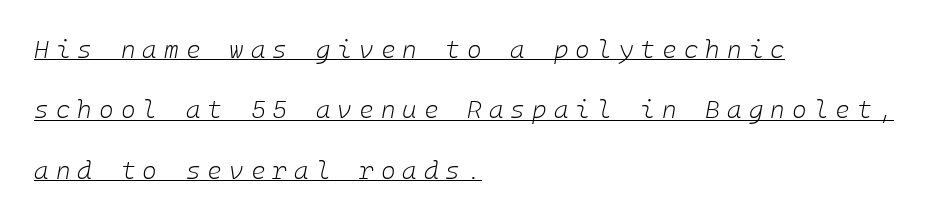
The image shows 25 px text type, italic (leaning right); set left-aligned, loose line spacing (2.42x), unusually wide letter spacing (+0.28 em), underlined.
